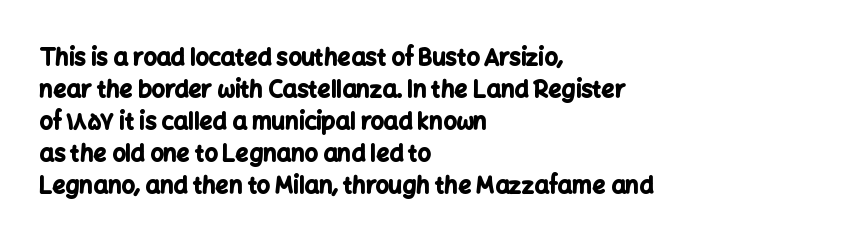
Compared with typical paragraphs, the rows here are spaced about the same. In terms of posture, this sample is upright. You'd pick this weight for a headline — it's a proper bold. Typeset ragged right — the left edge is the straight one.
